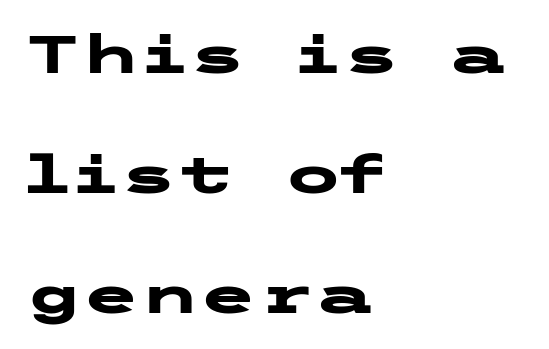
Q: Is the text bold? A: Yes.
Q: Is the text italic (slanted)? A: No, it is upright.
Q: Is the typeface a serif or a sans-serif typeface? A: Sans-serif.
Q: Is the text underlined? A: No.
Q: How is the paragraph aligned? A: Left-aligned.
Q: Is the spacing between letters normal or unusually wide? A: Normal.
Q: Is the spacing between lines tight, normal or loose? A: Loose.
Q: Width (condensed, normal, or wide)? A: Wide.
Q: Stroke contrast? A: Low.
Q: x-height? A: Medium.
